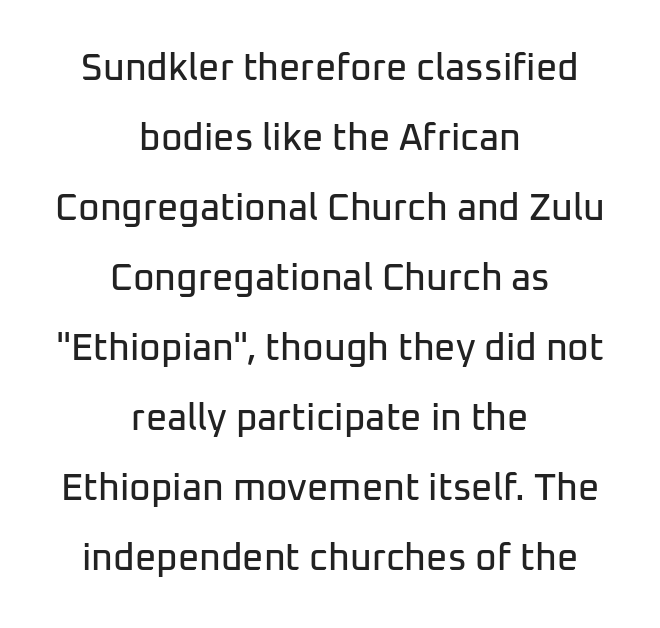
Q: Is the text italic (slanted)? A: No, it is upright.
Q: Is the typeface a serif or a sans-serif typeface? A: Sans-serif.
Q: Is the text underlined? A: No.
Q: How is the paragraph aligned? A: Centered.
Q: Is the spacing between letters normal or unusually wide? A: Normal.
Q: Width (condensed, normal, or wide)? A: Normal.
Q: Stroke contrast? A: Low.
Q: x-height? A: Medium.
Q: Monospaced? A: No.
